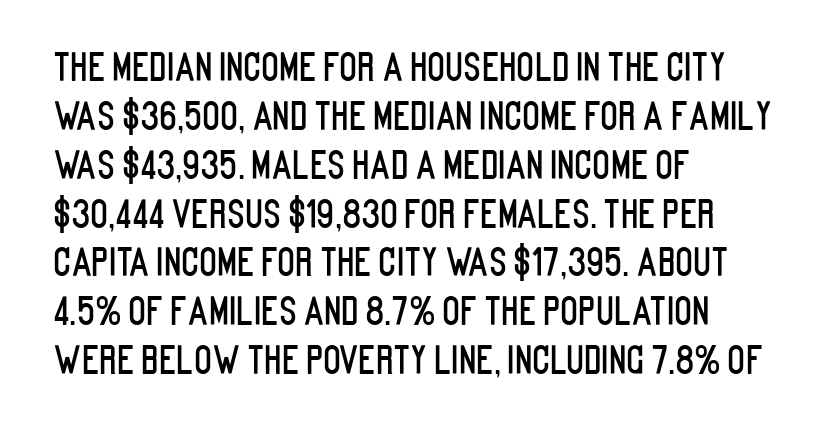
{"serif": "no", "italic": "no", "width": "condensed", "stroke_contrast": "low", "x_height": "large", "monospaced": "no", "underline": "no", "align": "left", "line_spacing": "normal", "line_spacing_ratio": 1.32, "letter_spacing": "normal", "letter_spacing_em": 0.0, "glyph_px": 37}
